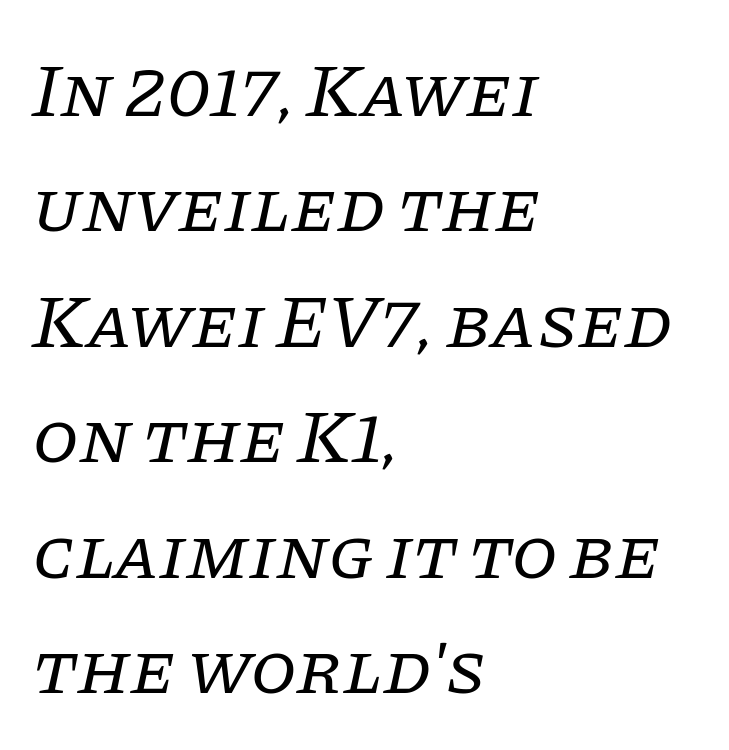
Notice how the stems are inclined rather than vertical — that's the hallmark of italics. The lines sit at an ordinary, default distance from one another. This rendering leaves character spacing at its baseline value. Yep, those are serifs on the letters.
